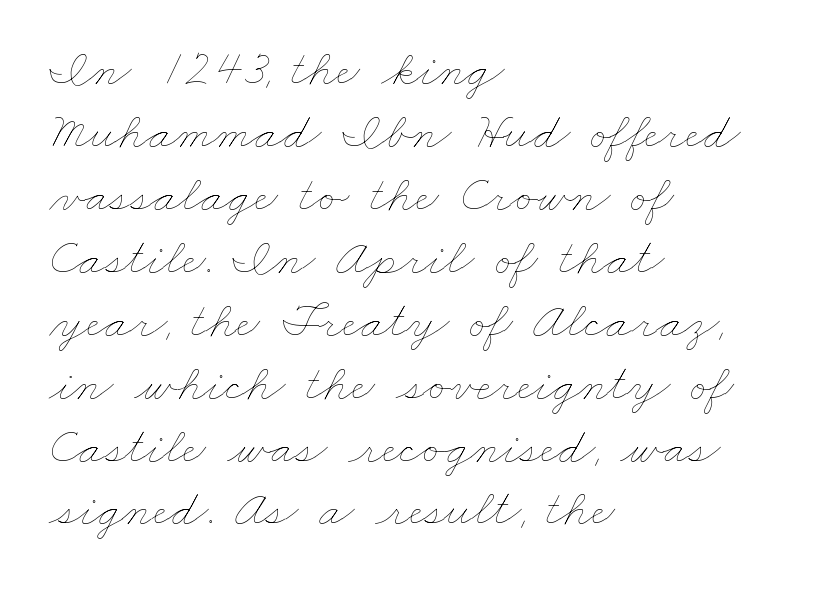
Q: Is the text bold? A: No.
Q: Is the text underlined? A: No.
Q: How is the paragraph aligned? A: Left-aligned.
Q: Is the spacing between letters normal or unusually wide? A: Normal.
Q: Width (condensed, normal, or wide)? A: Wide.
Q: Stroke contrast? A: Low.
Q: x-height? A: Small.
Q: Monospaced? A: No.
